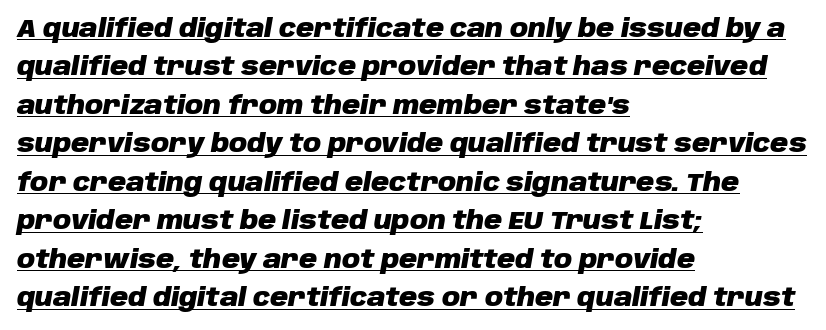
The image shows 25 px bold type, italic (leaning right); set left-aligned, normal line spacing (1.54x), normal letter spacing, underlined.
